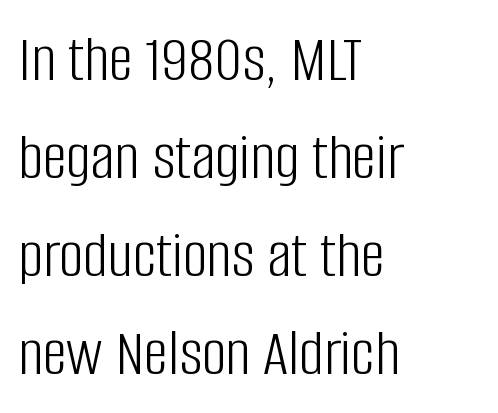
{"serif": "no", "italic": "no", "bold": "no", "weight": "light", "width": "condensed", "stroke_contrast": "low", "x_height": "large", "monospaced": "no", "underline": "no", "align": "left", "line_spacing": "normal", "line_spacing_ratio": 1.44, "letter_spacing": "normal", "letter_spacing_em": 0.0, "glyph_px": 68}
